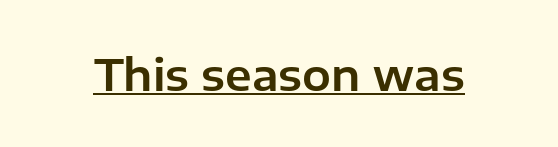
{"serif": "no", "italic": "no", "width": "normal", "stroke_contrast": "low", "x_height": "medium", "monospaced": "no", "underline": "yes", "letter_spacing": "normal", "letter_spacing_em": 0.0, "glyph_px": 43}
